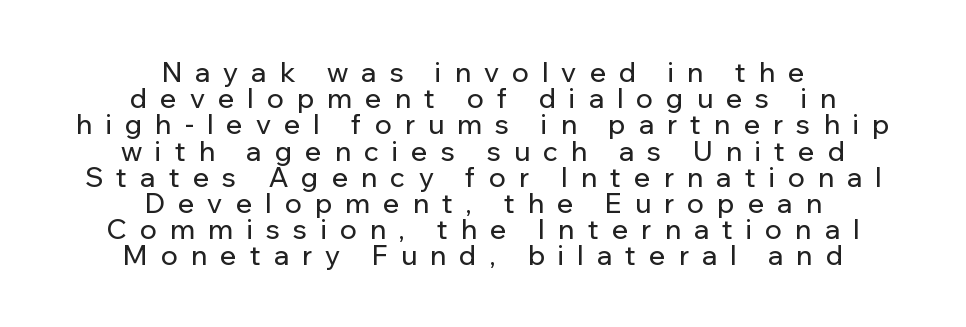
{"italic": "no", "underline": "no", "align": "center", "line_spacing": "tight", "line_spacing_ratio": 0.97, "letter_spacing": "wide", "letter_spacing_em": 0.49, "glyph_px": 27}
